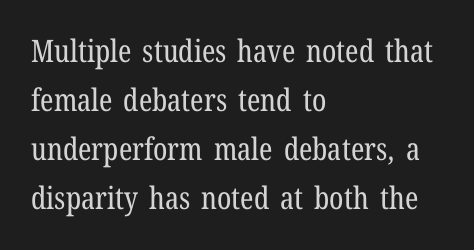
The image shows 31 px regular-weight, condensed serif type, upright; set left-aligned, normal line spacing (1.58x), normal letter spacing, not underlined; low stroke contrast and a medium x-height.
